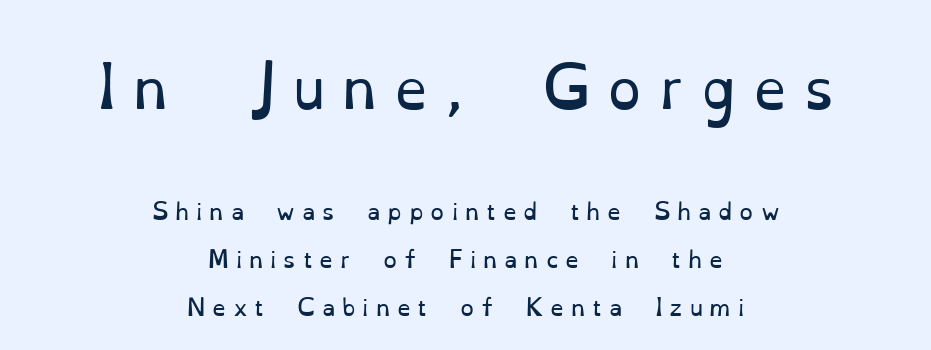
{"serif": "yes", "italic": "no", "bold": "no", "weight": "regular", "width": "normal", "stroke_contrast": "low", "x_height": "small", "monospaced": "no", "underline": "no", "align": "center", "line_spacing": "loose", "line_spacing_ratio": 2.18, "letter_spacing": "wide", "letter_spacing_em": 0.31, "larger_block": "first", "size_ratio": 2.45, "glyph_px": 54}
